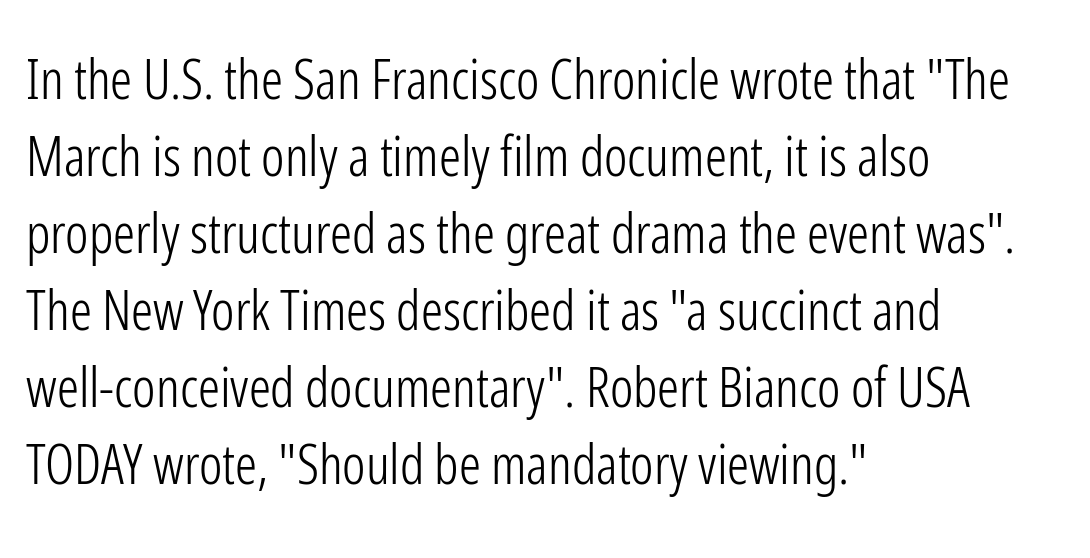
The image shows 55 px light, condensed sans-serif type, upright; set left-aligned, normal line spacing (1.4x), normal letter spacing, not underlined; low stroke contrast and a medium x-height.
